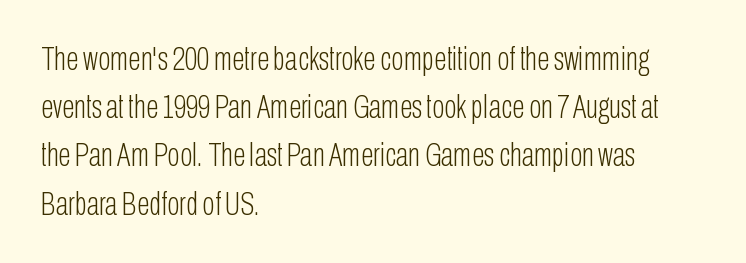
The image shows 33 px light, condensed sans-serif type, upright; set left-aligned, normal line spacing (1.46x), normal letter spacing, not underlined; low stroke contrast and a medium x-height.
